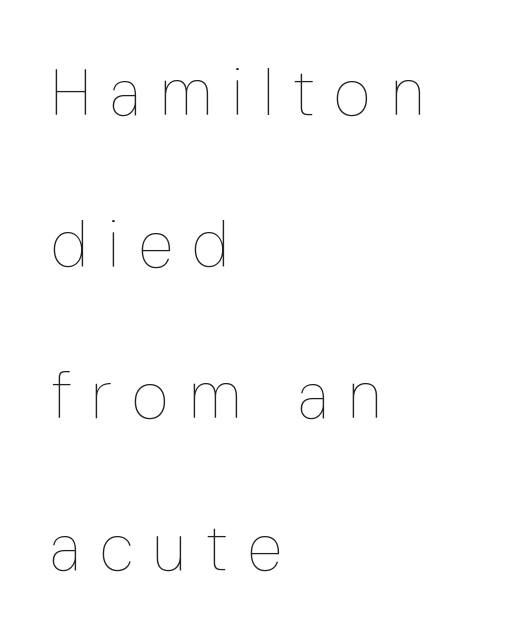
Q: Is the text bold? A: No.
Q: Is the text italic (slanted)? A: No, it is upright.
Q: Is the text underlined? A: No.
Q: How is the paragraph aligned? A: Left-aligned.
Q: Is the spacing between letters normal or unusually wide? A: Unusually wide.
Q: Is the spacing between lines tight, normal or loose? A: Loose.
Q: Width (condensed, normal, or wide)? A: Condensed.
Q: Stroke contrast? A: Low.
Q: x-height? A: Medium.
Q: Monospaced? A: No.
